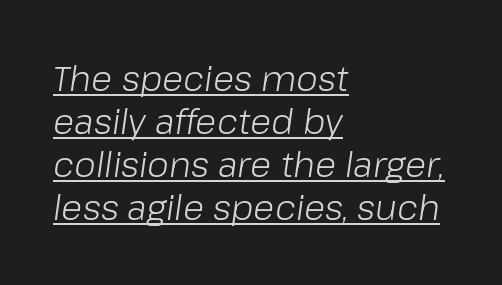
{"italic": "yes", "lean": "right", "slant_degrees": 8, "bold": "no", "weight": "light", "width": "normal", "stroke_contrast": "low", "x_height": "medium", "monospaced": "no", "underline": "yes", "align": "left", "line_spacing_ratio": 1.23, "letter_spacing": "normal", "letter_spacing_em": 0.0, "glyph_px": 35}
